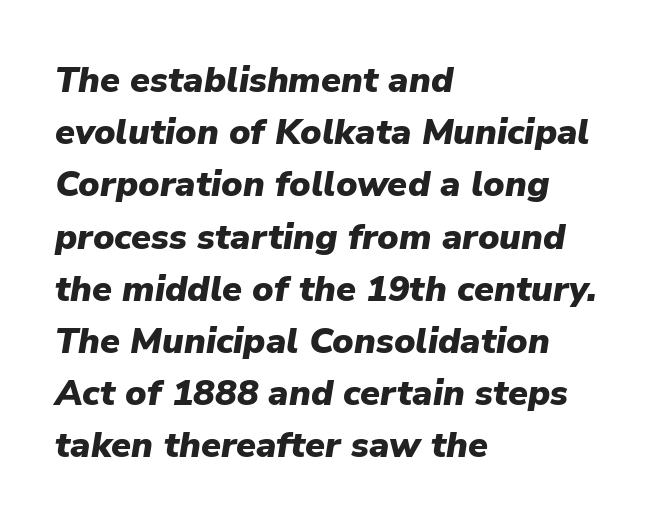
{"italic": "yes", "lean": "right", "slant_degrees": 9, "bold": "yes", "weight": "heavy", "width": "normal", "stroke_contrast": "low", "x_height": "medium", "monospaced": "no", "underline": "no", "align": "left", "line_spacing": "normal", "line_spacing_ratio": 1.45, "letter_spacing": "normal", "letter_spacing_em": 0.0, "glyph_px": 36}
